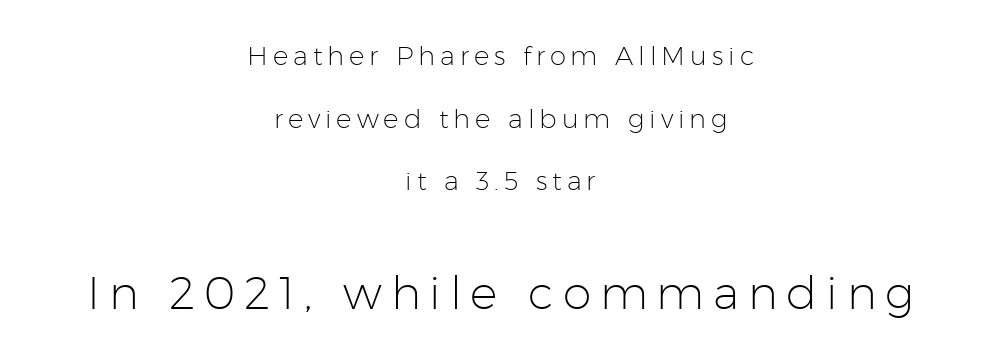
{"serif": "no", "italic": "no", "bold": "no", "weight": "light", "width": "normal", "stroke_contrast": "low", "x_height": "medium", "monospaced": "no", "underline": "no", "align": "center", "line_spacing": "loose", "line_spacing_ratio": 2.41, "larger_block": "second", "size_ratio": 1.77, "glyph_px": 46}
